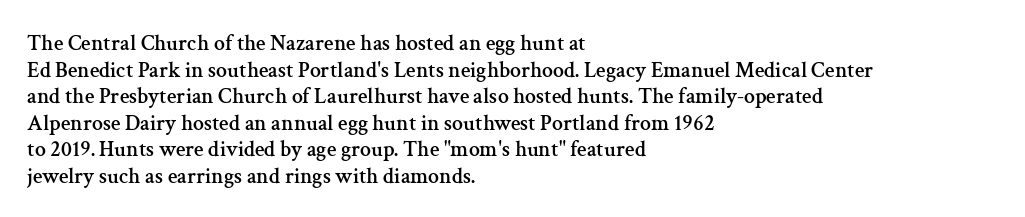
A student would call this left alignment; a typographer would say flush left, rag right. Nobody touched the tracking dial on this one. Tall strokes in this sample are plumb rather than angled. Descenders are the only things crossing below the line.
